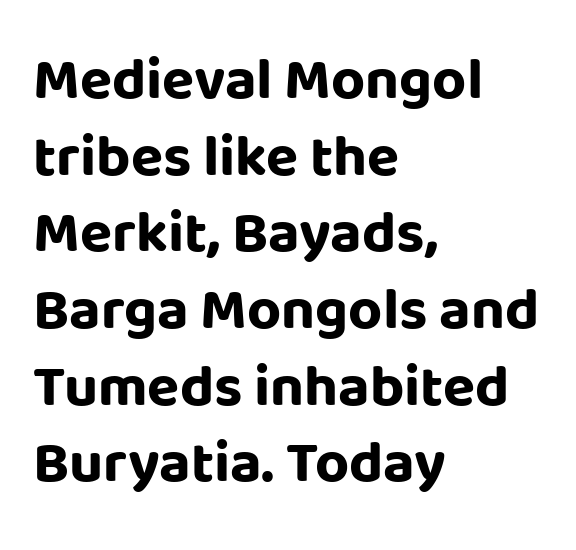
{"serif": "no", "italic": "no", "bold": "yes", "weight": "bold", "width": "normal", "stroke_contrast": "low", "x_height": "large", "monospaced": "no", "underline": "no", "align": "left", "line_spacing": "normal", "line_spacing_ratio": 1.3, "letter_spacing": "normal", "letter_spacing_em": 0.0, "glyph_px": 59}
